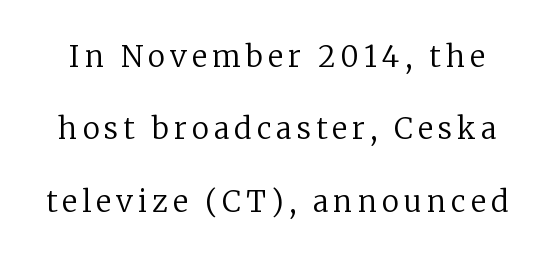
{"serif": "yes", "italic": "no", "bold": "no", "weight": "regular", "width": "normal", "stroke_contrast": "low", "x_height": "medium", "monospaced": "no", "underline": "no", "line_spacing": "loose", "line_spacing_ratio": 2.5, "glyph_px": 29}
